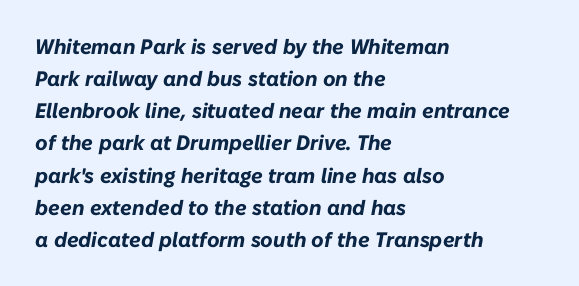
{"italic": "yes", "lean": "right", "slant_degrees": 10, "bold": "yes", "underline": "no", "align": "left", "line_spacing": "normal", "line_spacing_ratio": 1.53, "letter_spacing": "normal", "letter_spacing_em": 0.0, "glyph_px": 21}
